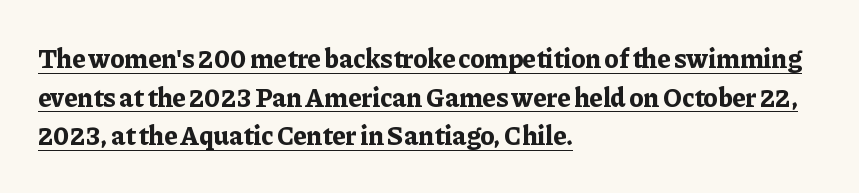
{"italic": "no", "bold": "yes", "underline": "yes", "align": "left", "line_spacing": "normal", "line_spacing_ratio": 1.43, "letter_spacing": "normal", "letter_spacing_em": 0.0, "glyph_px": 27}
